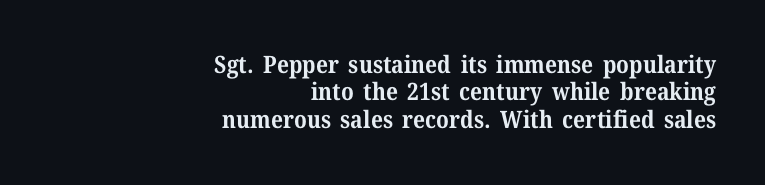
Q: Is the text bold? A: Yes.
Q: Is the text italic (slanted)? A: No, it is upright.
Q: Is the text underlined? A: No.
Q: How is the paragraph aligned? A: Right-aligned.
Q: Is the spacing between letters normal or unusually wide? A: Normal.
Q: Is the spacing between lines tight, normal or loose? A: Tight.
